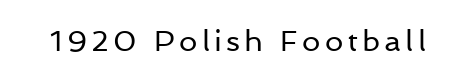
Q: Is the text bold? A: No.
Q: Is the text italic (slanted)? A: No, it is upright.
Q: Is the typeface a serif or a sans-serif typeface? A: Sans-serif.
Q: Is the text underlined? A: No.
Q: Width (condensed, normal, or wide)? A: Normal.
Q: Stroke contrast? A: Low.
Q: x-height? A: Medium.
Q: Monospaced? A: No.
